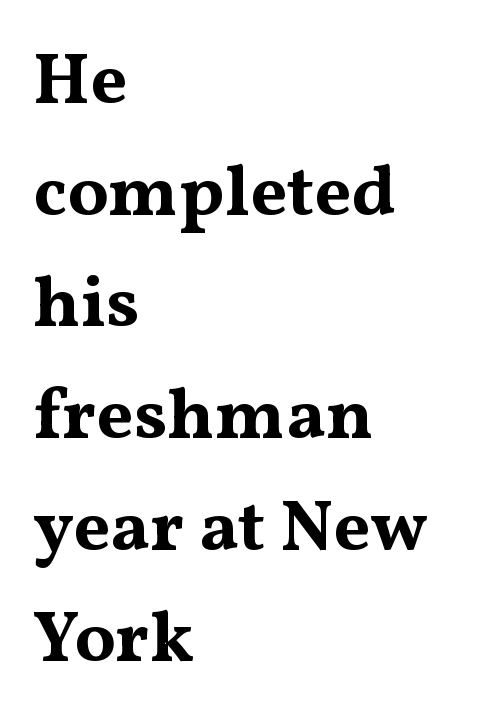
Each row of text sits above clean, open space. Spacing between characters is what you'd get straight out of the box. It's the straight-up-and-down kind of type. A typesetter would call this proportional, since set widths differ per character. Compared with an ordinary text face, these strokes are far heavier — a full bold.
